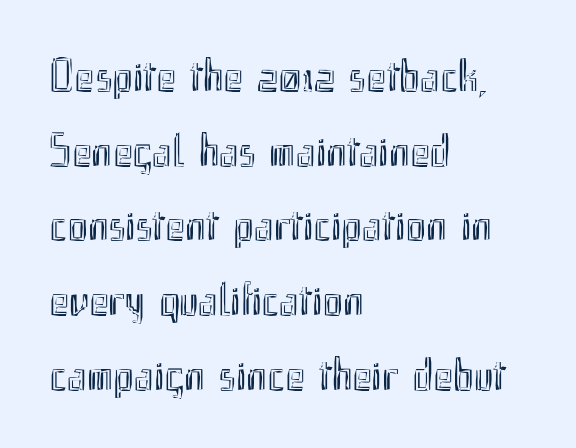
The image shows 47 px condensed type, upright; set left-aligned, normal line spacing (1.59x), normal letter spacing, not underlined; a small x-height.
